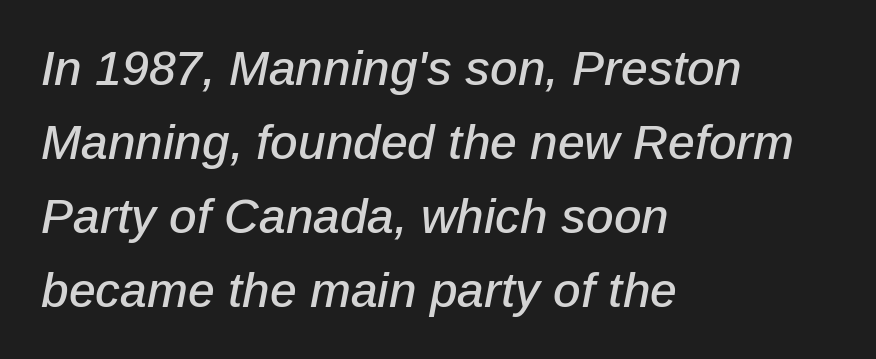
The image shows 48 px text type, italic (leaning right); set left-aligned, normal line spacing (1.54x), normal letter spacing, not underlined; low stroke contrast and a medium x-height.
